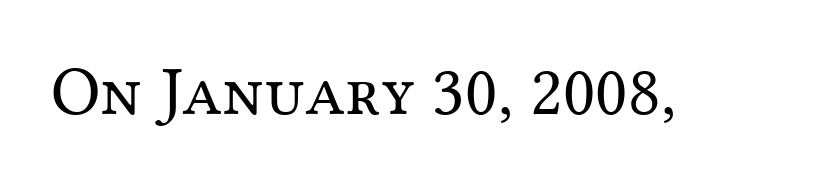
Look at the tracking — it's just the regular setting, nothing added. To sum up the face: it has serifs. The lettering holds an erect, upright posture throughout. The face used here is proportionally spaced, like ordinary book or web type. The foot of each line stays bare and open. The font is comparable to plain body text, perhaps lighter.
